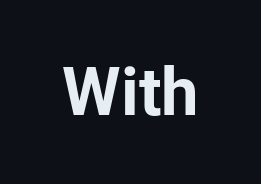
{"serif": "no", "italic": "no", "bold": "yes", "weight": "bold", "width": "normal", "stroke_contrast": "low", "x_height": "medium", "monospaced": "no", "underline": "no", "letter_spacing": "normal", "letter_spacing_em": 0.0, "glyph_px": 67}
